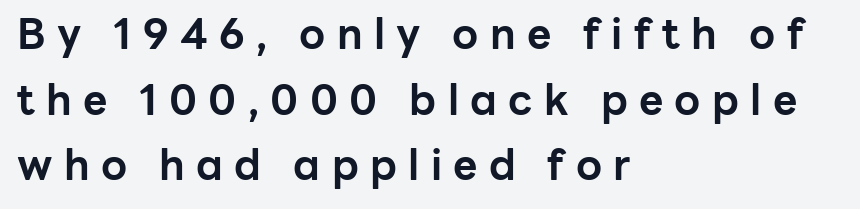
{"serif": "no", "italic": "no", "bold": "yes", "weight": "bold", "width": "normal", "stroke_contrast": "low", "x_height": "medium", "monospaced": "no", "underline": "no", "align": "left", "line_spacing": "normal", "line_spacing_ratio": 1.56, "letter_spacing": "wide", "letter_spacing_em": 0.27, "glyph_px": 42}
